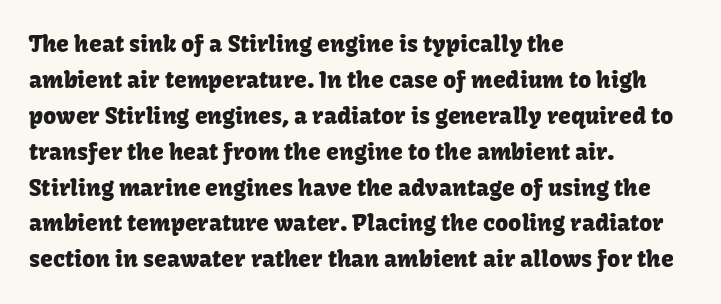
{"italic": "no", "underline": "no", "align": "left", "line_spacing": "normal", "line_spacing_ratio": 1.56, "letter_spacing": "normal", "letter_spacing_em": 0.0, "glyph_px": 23}
